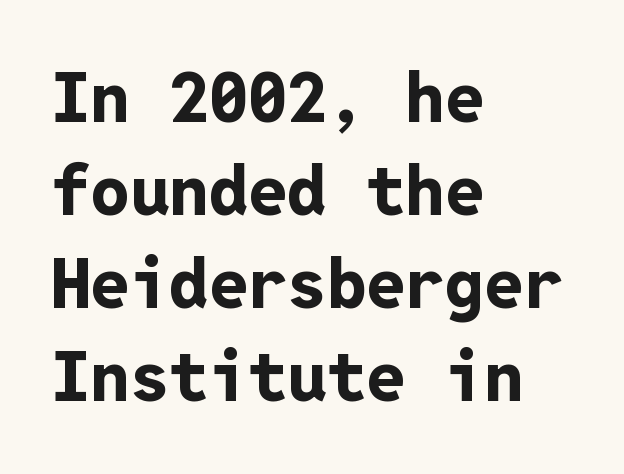
Q: Is the text bold? A: Yes.
Q: Is the text italic (slanted)? A: No, it is upright.
Q: Is the typeface a serif or a sans-serif typeface? A: Sans-serif.
Q: Is the text underlined? A: No.
Q: How is the paragraph aligned? A: Left-aligned.
Q: Is the spacing between letters normal or unusually wide? A: Normal.
Q: Is the spacing between lines tight, normal or loose? A: Normal.
Q: Width (condensed, normal, or wide)? A: Normal.
Q: Stroke contrast? A: Low.
Q: x-height? A: Medium.
Q: Monospaced? A: Yes.
